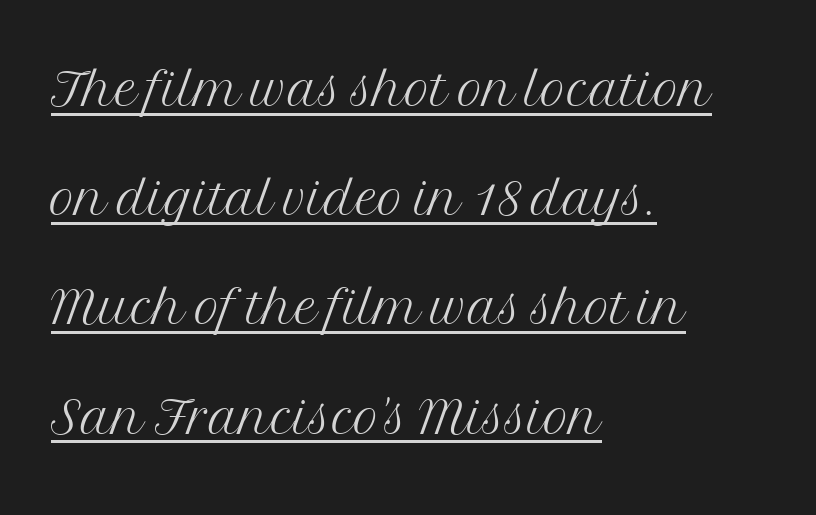
The image shows 70 px light serif type; set left-aligned, normal line spacing (1.56x), normal letter spacing, underlined; medium stroke contrast and a medium x-height.
